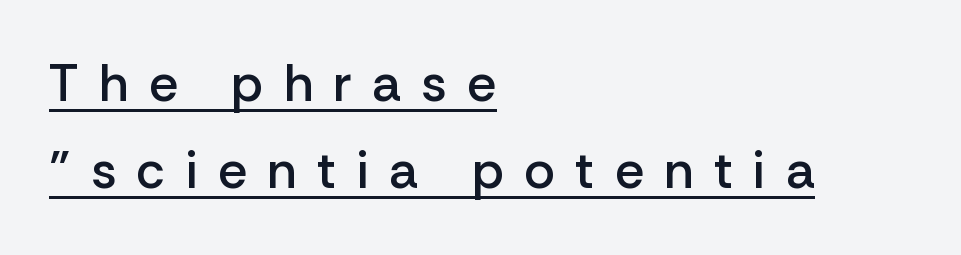
Q: Is the text bold? A: Semi-bold.
Q: Is the text italic (slanted)? A: No, it is upright.
Q: Is the typeface a serif or a sans-serif typeface? A: Sans-serif.
Q: Is the text underlined? A: Yes.
Q: How is the paragraph aligned? A: Left-aligned.
Q: Is the spacing between letters normal or unusually wide? A: Unusually wide.
Q: Is the spacing between lines tight, normal or loose? A: Normal.
Q: Width (condensed, normal, or wide)? A: Normal.
Q: Stroke contrast? A: Low.
Q: x-height? A: Medium.
Q: Monospaced? A: No.
